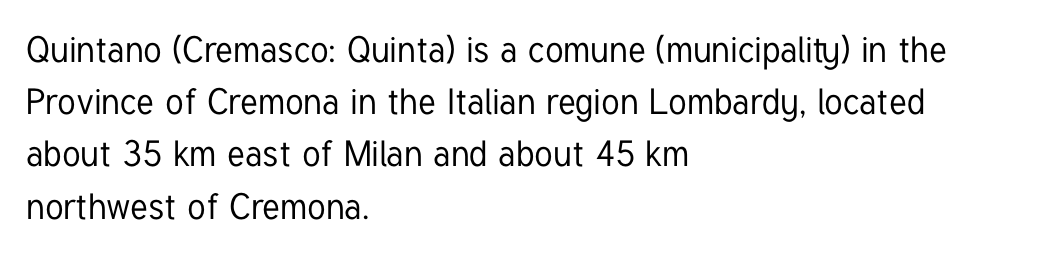
You could not count columns in this text — the font is proportionally spaced. Look at the tracking — it's just the regular setting, nothing added. The text was rendered using a sans face with plain stroke endings. Plain, unruled lines of type. Posture: upright roman. Does the copy run flush right? No — it runs flush left.
